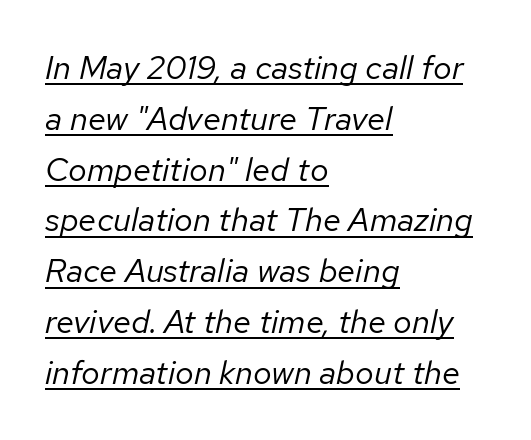
Q: Is the text bold? A: No.
Q: Is the text italic (slanted)? A: Yes, it leans right by about 12 degrees.
Q: Is the text underlined? A: Yes.
Q: How is the paragraph aligned? A: Left-aligned.
Q: Is the spacing between letters normal or unusually wide? A: Normal.
Q: Is the spacing between lines tight, normal or loose? A: Normal.
Q: Width (condensed, normal, or wide)? A: Normal.
Q: Stroke contrast? A: Low.
Q: x-height? A: Medium.
Q: Monospaced? A: No.
